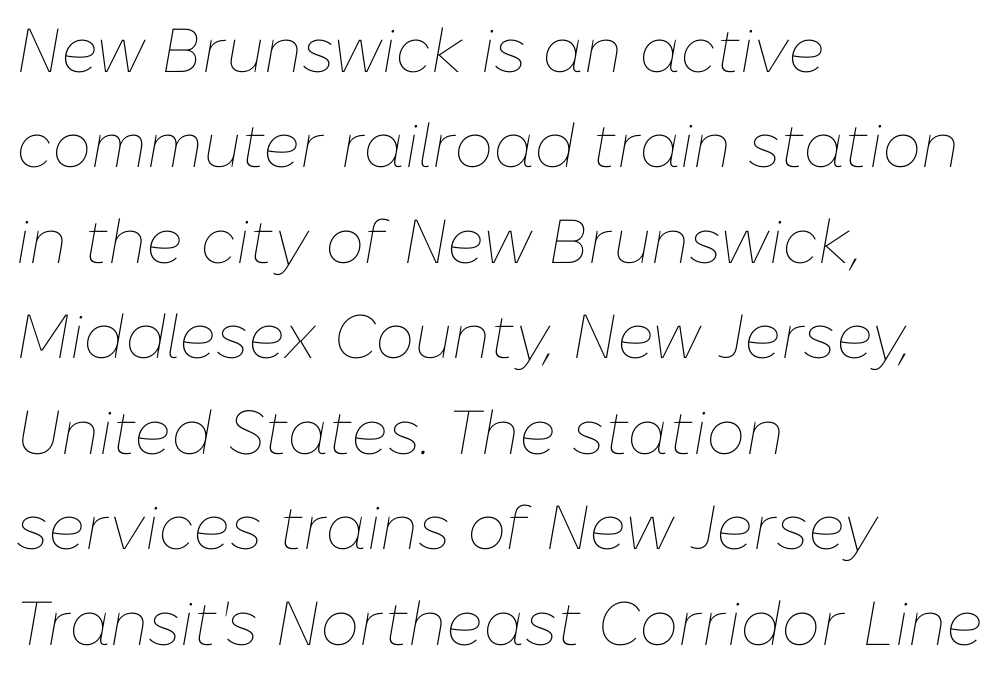
Q: Is the text bold? A: No.
Q: Is the text italic (slanted)? A: Yes, it leans right by about 10 degrees.
Q: Is the text underlined? A: No.
Q: How is the paragraph aligned? A: Left-aligned.
Q: Is the spacing between letters normal or unusually wide? A: Normal.
Q: Is the spacing between lines tight, normal or loose? A: Normal.
Q: Width (condensed, normal, or wide)? A: Normal.
Q: Stroke contrast? A: Low.
Q: x-height? A: Medium.
Q: Monospaced? A: No.
